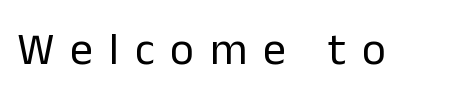
Q: Is the text bold? A: No.
Q: Is the text italic (slanted)? A: No, it is upright.
Q: Is the typeface a serif or a sans-serif typeface? A: Sans-serif.
Q: Is the text underlined? A: No.
Q: Is the spacing between letters normal or unusually wide? A: Unusually wide.
Q: Width (condensed, normal, or wide)? A: Normal.
Q: Stroke contrast? A: Low.
Q: x-height? A: Medium.
Q: Monospaced? A: No.
